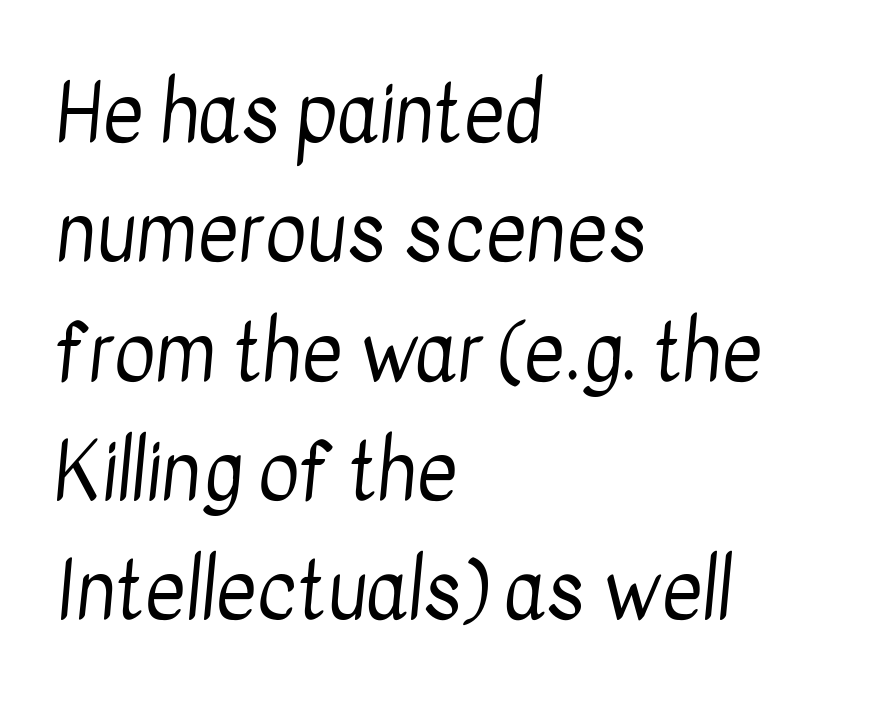
On a weight scale, this lands at 450 or below. Here the designer chose a conventional face with non-uniform glyph widths. The zone under the glyphs is completely vacant. Horizontally, the lines are justified to the leading edge only.
